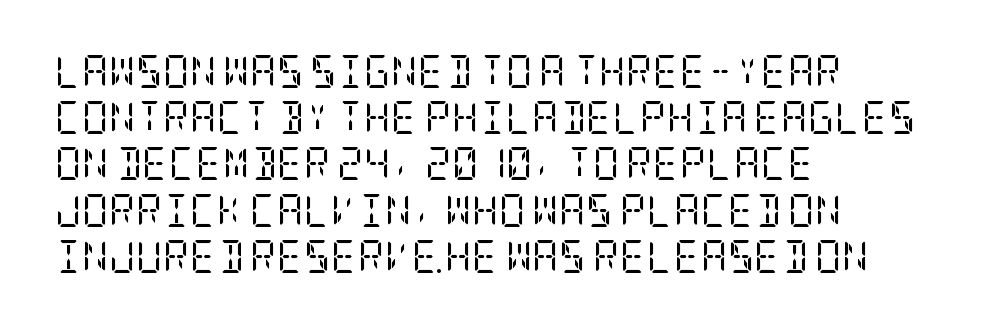
The image shows 33 px regular-weight, condensed serif type, upright; set left-aligned, normal line spacing (1.4x), normal letter spacing, not underlined; low stroke contrast and a large x-height.
